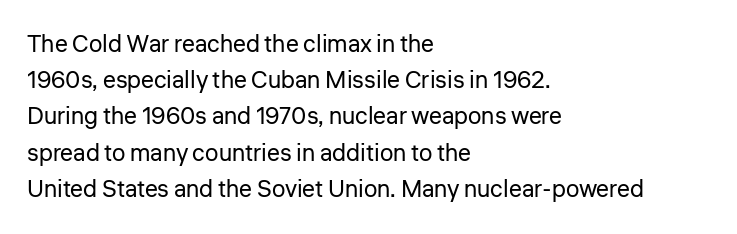
{"italic": "no", "bold": "no", "underline": "no", "align": "left", "line_spacing": "normal", "line_spacing_ratio": 1.51, "letter_spacing": "normal", "letter_spacing_em": 0.0, "glyph_px": 24}
